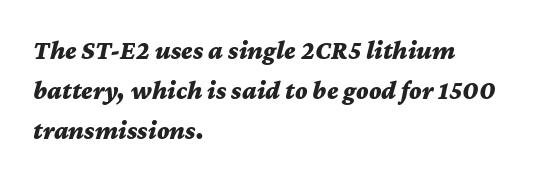
Q: Is the text bold? A: Yes.
Q: Is the text italic (slanted)? A: Yes, it leans right by about 12 degrees.
Q: Is the text underlined? A: No.
Q: How is the paragraph aligned? A: Left-aligned.
Q: Is the spacing between letters normal or unusually wide? A: Normal.
Q: Is the spacing between lines tight, normal or loose? A: Normal.
